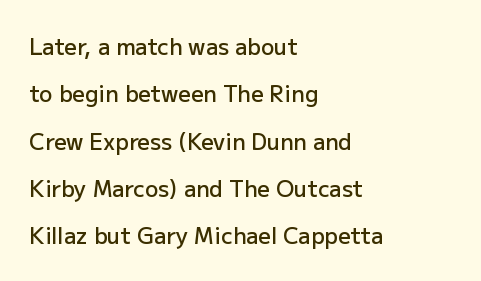
{"italic": "no", "bold": "semi", "underline": "no", "align": "left", "line_spacing": "loose", "line_spacing_ratio": 2.15, "letter_spacing": "normal", "letter_spacing_em": 0.0, "glyph_px": 22}
